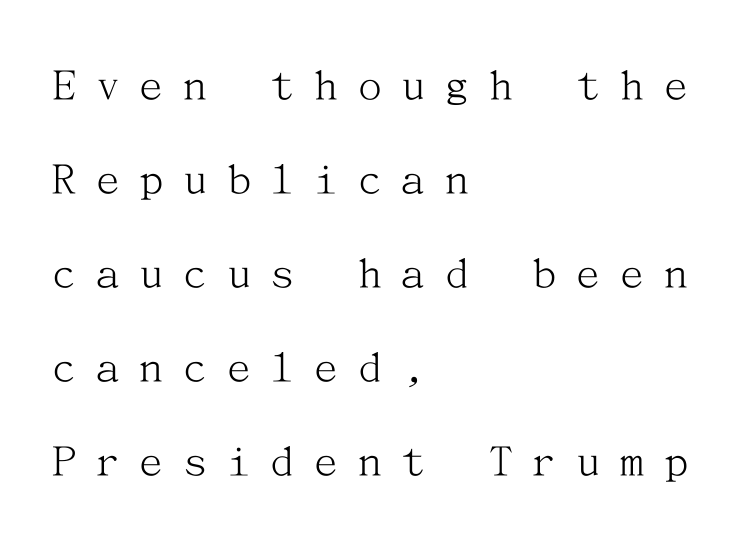
{"serif": "yes", "italic": "no", "bold": "no", "weight": "light", "width": "normal", "stroke_contrast": "medium", "x_height": "medium", "underline": "no", "align": "left", "line_spacing": "loose", "line_spacing_ratio": 1.96, "letter_spacing": "wide", "letter_spacing_em": 0.41, "glyph_px": 48}
